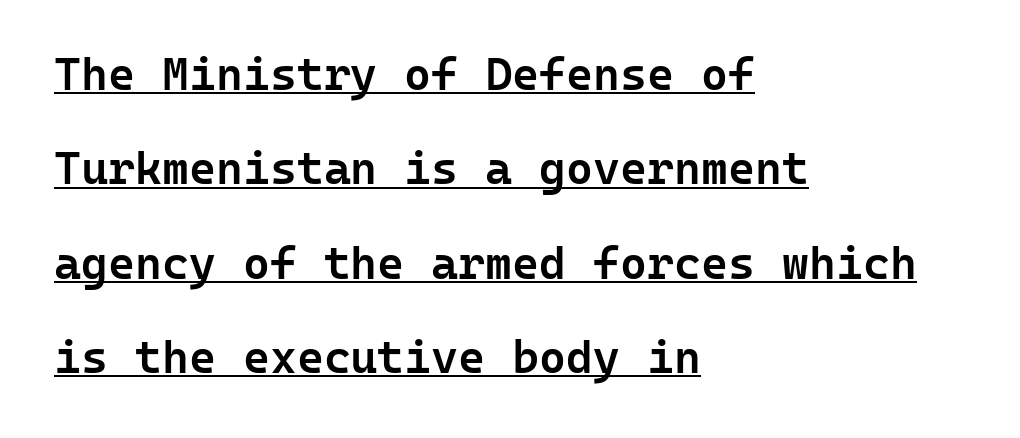
{"serif": "no", "italic": "no", "bold": "semi", "weight": "semibold", "width": "normal", "stroke_contrast": "low", "x_height": "medium", "monospaced": "yes", "underline": "yes", "align": "left", "line_spacing": "loose", "line_spacing_ratio": 2.05, "letter_spacing": "normal", "letter_spacing_em": 0.0, "glyph_px": 46}
